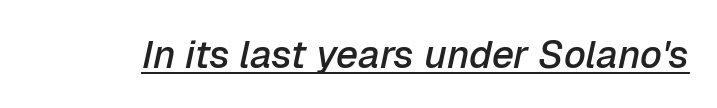
Q: Is the text bold? A: Semi-bold.
Q: Is the text italic (slanted)? A: Yes, it leans right by about 12 degrees.
Q: Is the text underlined? A: Yes.
Q: Is the spacing between letters normal or unusually wide? A: Normal.
Q: Width (condensed, normal, or wide)? A: Normal.
Q: Stroke contrast? A: Low.
Q: x-height? A: Medium.
Q: Monospaced? A: No.
